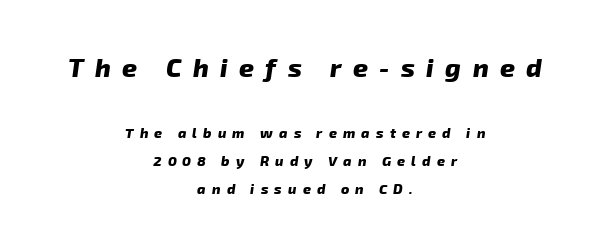
The image shows 26 px bold type; set centered, loose line spacing (2.01x), unusually wide letter spacing (+0.44 em), not underlined; the first (top) block is 1.86x larger.
